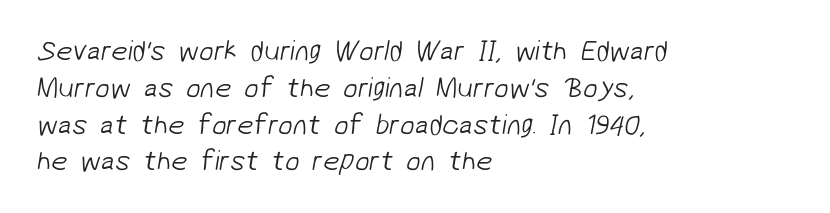
Q: Is the text bold? A: No.
Q: Is the typeface a serif or a sans-serif typeface? A: Sans-serif.
Q: Is the text underlined? A: No.
Q: How is the paragraph aligned? A: Left-aligned.
Q: Is the spacing between letters normal or unusually wide? A: Normal.
Q: Is the spacing between lines tight, normal or loose? A: Normal.
Q: Width (condensed, normal, or wide)? A: Normal.
Q: Stroke contrast? A: Low.
Q: x-height? A: Medium.
Q: Monospaced? A: No.
